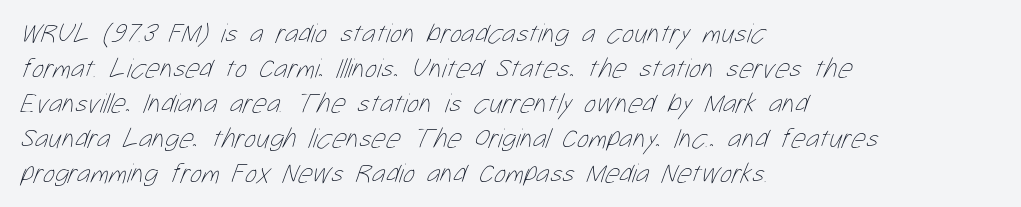
The image shows 28 px thin, condensed type; set left-aligned, normal line spacing (1.25x), normal letter spacing, not underlined; low stroke contrast and a medium x-height.
